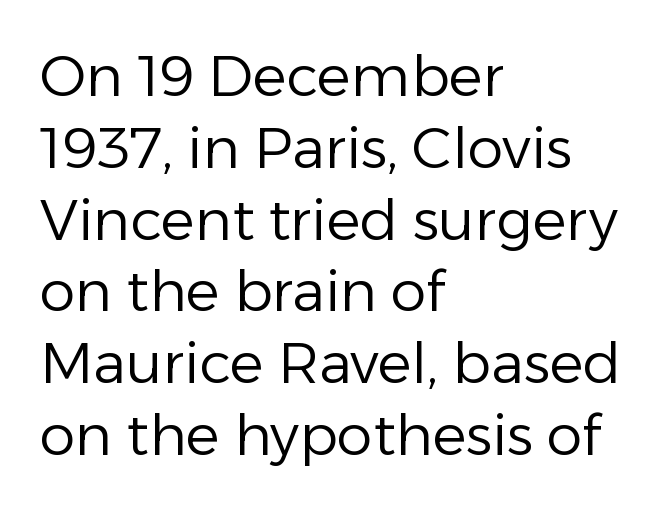
Q: Is the text bold? A: No.
Q: Is the text italic (slanted)? A: No, it is upright.
Q: Is the typeface a serif or a sans-serif typeface? A: Sans-serif.
Q: Is the text underlined? A: No.
Q: How is the paragraph aligned? A: Left-aligned.
Q: Is the spacing between letters normal or unusually wide? A: Normal.
Q: Is the spacing between lines tight, normal or loose? A: Normal.
Q: Width (condensed, normal, or wide)? A: Normal.
Q: Stroke contrast? A: Low.
Q: x-height? A: Medium.
Q: Monospaced? A: No.
